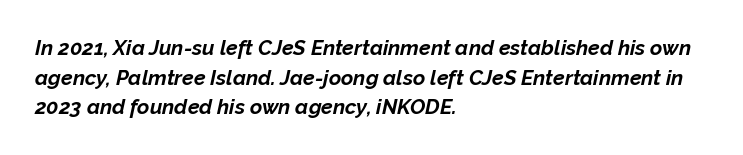
{"italic": "yes", "lean": "right", "slant_degrees": 12, "bold": "yes", "underline": "no", "align": "left", "line_spacing": "normal", "line_spacing_ratio": 1.41, "letter_spacing": "normal", "letter_spacing_em": 0.0, "glyph_px": 21}
